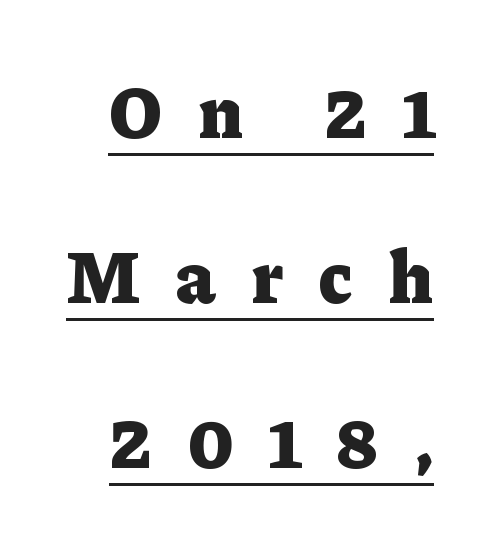
These lines have a slow, spaced-out rhythm from letter to letter. Airy leading. This is heavy type, rendered in bold. The rendering shows small feet on the letterforms — a serif design.
